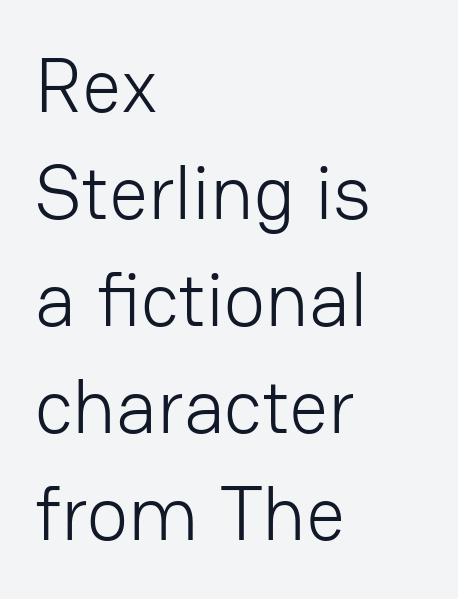
The image shows 77 px light sans-serif type, upright; set left-aligned, normal line spacing (1.39x), normal letter spacing, not underlined; low stroke contrast and a medium x-height.
